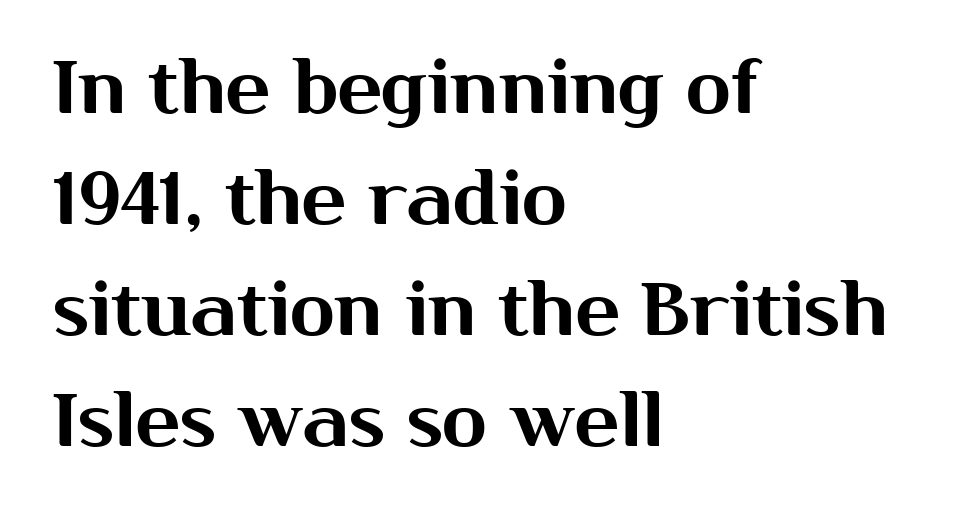
Q: Is the text italic (slanted)? A: No, it is upright.
Q: Is the typeface a serif or a sans-serif typeface? A: Sans-serif.
Q: Is the text underlined? A: No.
Q: How is the paragraph aligned? A: Left-aligned.
Q: Is the spacing between letters normal or unusually wide? A: Normal.
Q: Is the spacing between lines tight, normal or loose? A: Normal.
Q: Width (condensed, normal, or wide)? A: Normal.
Q: Stroke contrast? A: Medium.
Q: x-height? A: Medium.
Q: Monospaced? A: No.
